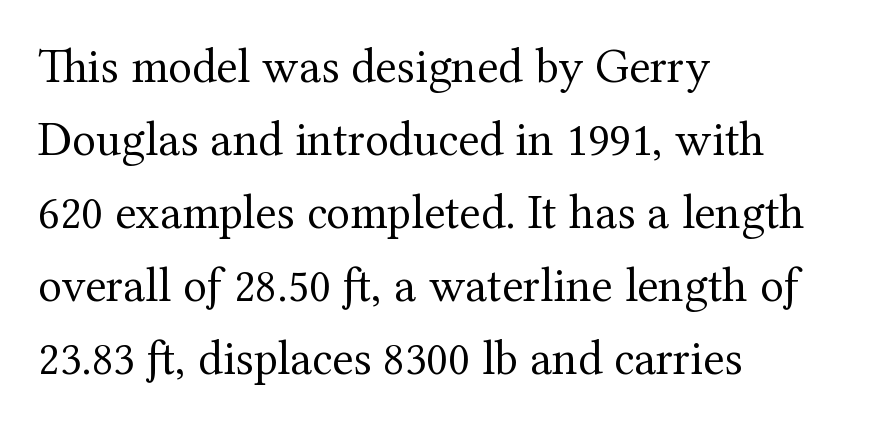
Spacing verdict: proportional, widths tailored to each character. Tall strokes in this sample are plumb rather than angled. On a weight scale, this lands at 450 or below. The compositor pushed each line to the left boundary. Between one letter and the next there's only the usual sliver of space. What's the leading like? Ordinary, nothing unusual.
